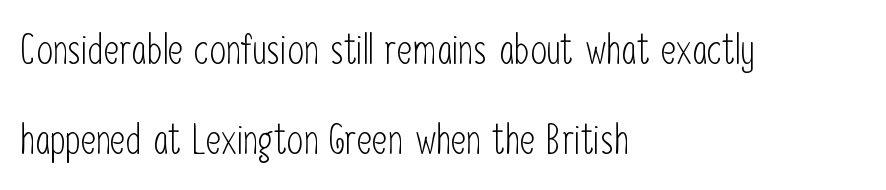
{"serif": "no", "italic": "no", "bold": "no", "weight": "light", "width": "condensed", "stroke_contrast": "low", "x_height": "medium", "monospaced": "no", "underline": "no", "align": "left", "line_spacing": "loose", "line_spacing_ratio": 2.14, "letter_spacing": "normal", "letter_spacing_em": 0.0, "glyph_px": 42}
